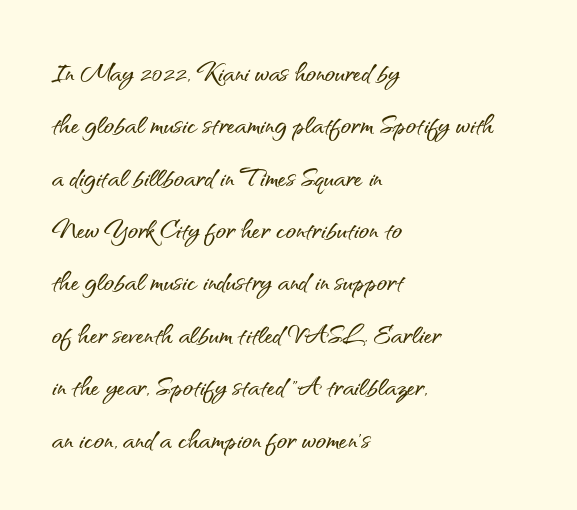
The image shows 34 px sans-serif type; set left-aligned, normal line spacing (1.54x), normal letter spacing, not underlined; medium stroke contrast and a small x-height.
